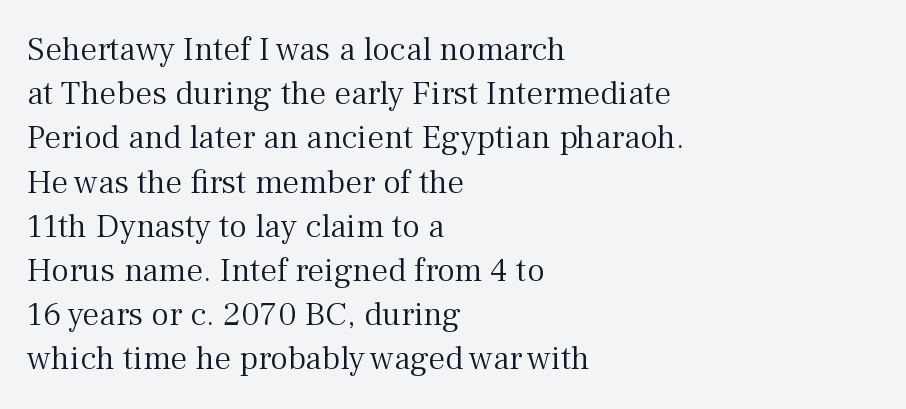
{"serif": "yes", "italic": "no", "bold": "no", "weight": "light", "width": "normal", "stroke_contrast": "medium", "x_height": "medium", "monospaced": "no", "underline": "no", "align": "left", "line_spacing": "normal", "line_spacing_ratio": 1.3, "letter_spacing": "normal", "letter_spacing_em": 0.0, "glyph_px": 34}
